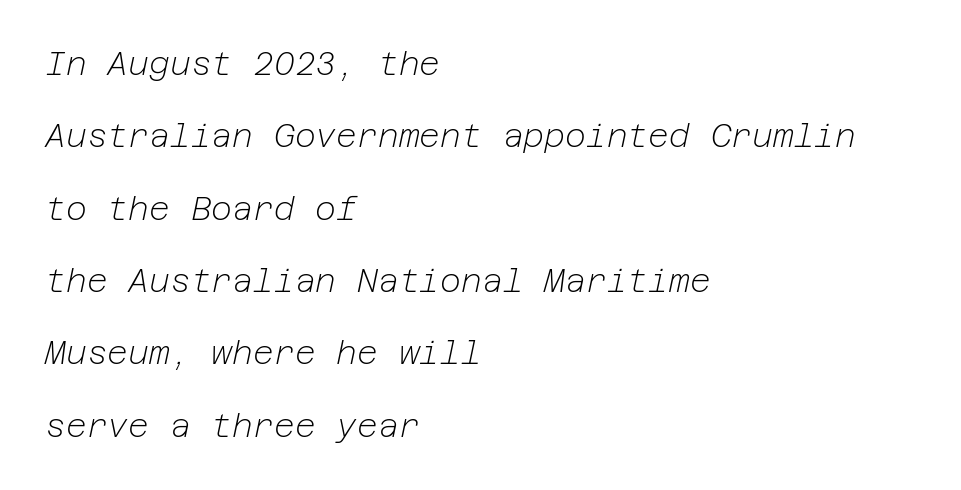
The image shows 32 px light type, italic (leaning right); set left-aligned, loose line spacing (2.26x), normal letter spacing, not underlined; low stroke contrast and a medium x-height.
